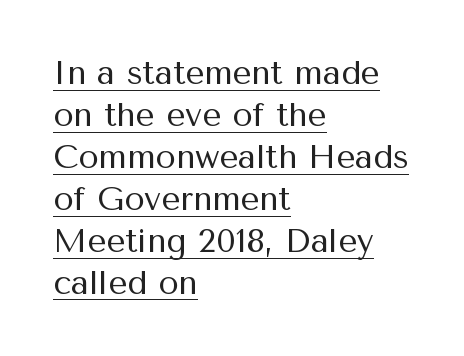
It's the straight-up-and-down kind of type. You can tell from the bare stems that sans-serif type was used. Tracking here is standard; glyphs follow each other at the usual distance. The strokes carry an ordinary text weight at most.
